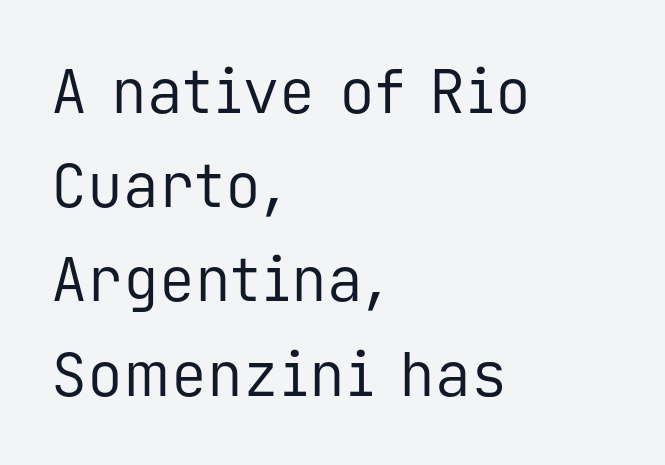
{"serif": "no", "italic": "no", "bold": "no", "weight": "regular", "width": "normal", "stroke_contrast": "low", "x_height": "medium", "monospaced": "yes", "underline": "no", "align": "left", "line_spacing": "normal", "line_spacing_ratio": 1.57, "letter_spacing": "normal", "letter_spacing_em": 0.0, "glyph_px": 60}
